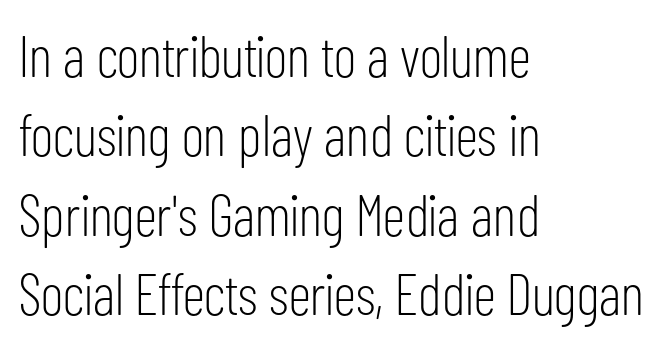
Stroke mass is kept to a normal reading level or below. Clear beneath every line of the passage. I'd call this a sans setting — the letters go barefoot. You can tell it's not italic because the verticals are truly vertical.
